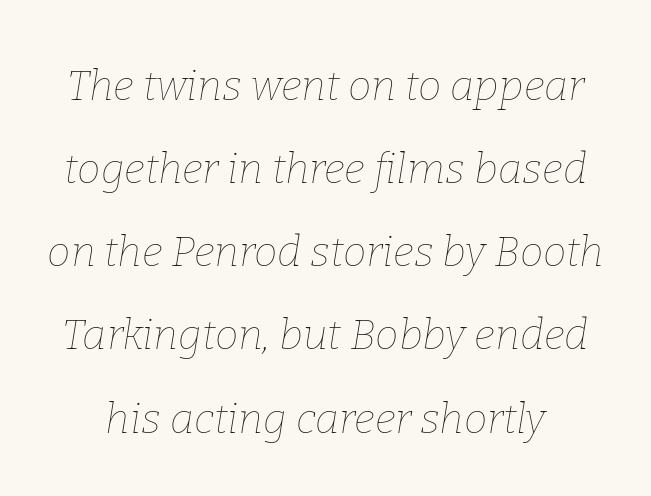
The image shows 42 px thin type, italic (leaning right); set loose line spacing (1.98x), normal letter spacing, not underlined; low stroke contrast and a medium x-height.
